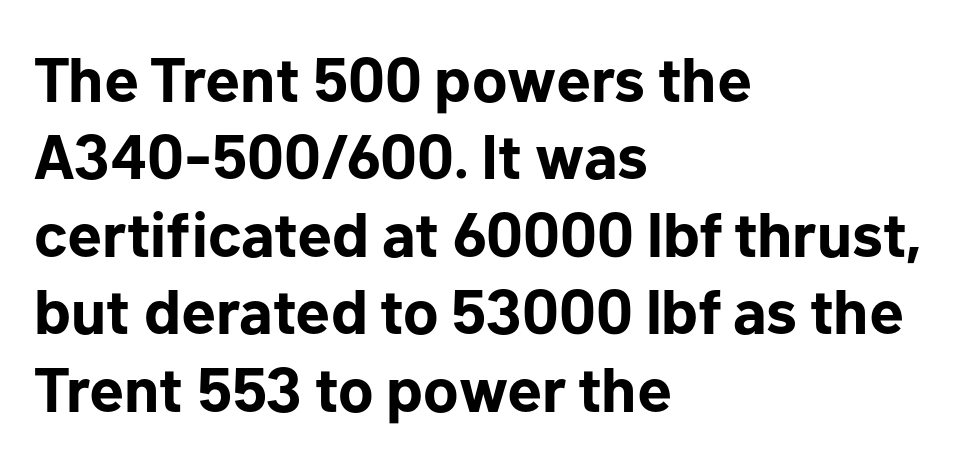
Serif or sans? Sans — the stroke terminals are bare. Heavy-handed strokes throughout: this text is bold. Horizontal alignment here is leftward, the default for most running prose. Here the glyphs are tracked normally, forming tight word shapes. The passage shown is not underscored anywhere.
